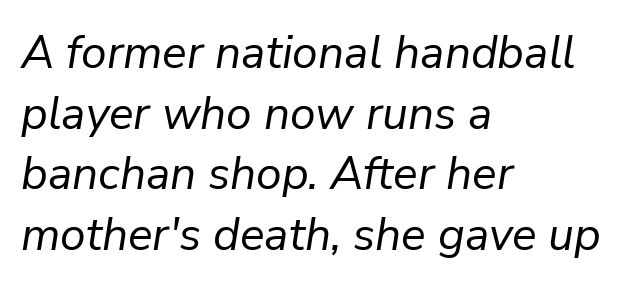
The letters advance in unequal steps, a hallmark of proportional type. Counters stay open thanks to moderate or lighter strokes. The specimen omits any rule beneath the text block's lines. Which margin do the lines hug? The left one — the right edge is uneven.
